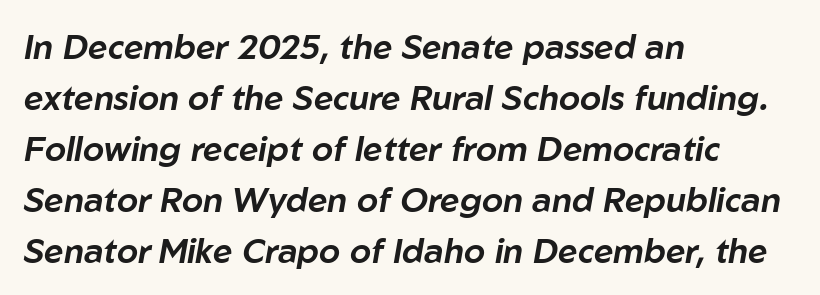
{"italic": "yes", "lean": "right", "slant_degrees": 10, "width": "normal", "stroke_contrast": "low", "x_height": "medium", "monospaced": "no", "underline": "no", "align": "left", "line_spacing": "normal", "line_spacing_ratio": 1.5, "letter_spacing": "normal", "letter_spacing_em": 0.0, "glyph_px": 34}
